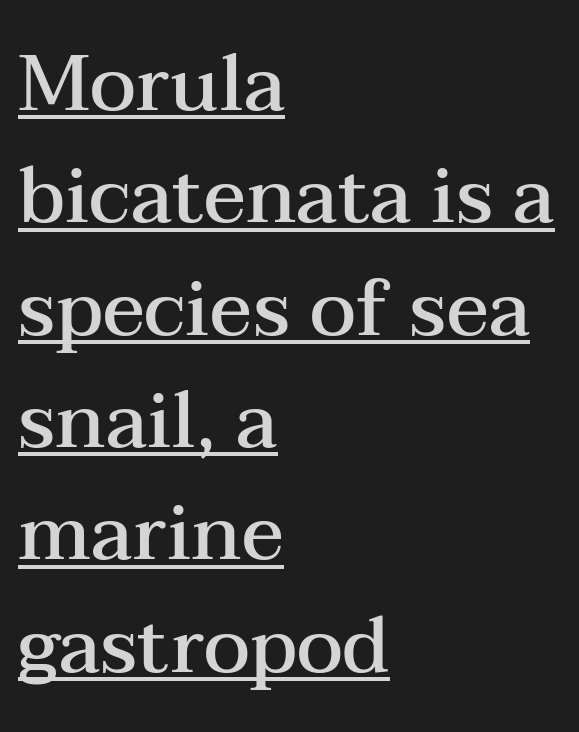
Q: Is the text bold? A: Semi-bold.
Q: Is the text italic (slanted)? A: No, it is upright.
Q: Is the typeface a serif or a sans-serif typeface? A: Serif.
Q: Is the text underlined? A: Yes.
Q: How is the paragraph aligned? A: Left-aligned.
Q: Is the spacing between letters normal or unusually wide? A: Normal.
Q: Is the spacing between lines tight, normal or loose? A: Normal.
Q: Width (condensed, normal, or wide)? A: Wide.
Q: Stroke contrast? A: Medium.
Q: x-height? A: Medium.
Q: Monospaced? A: No.
